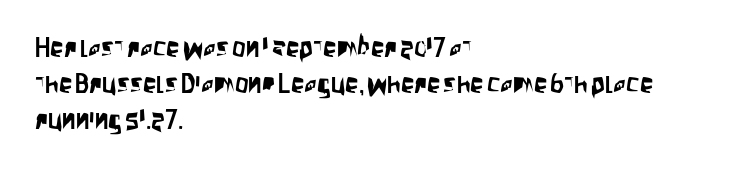
Vertically, the passage feels balanced, rows spaced as you'd expect. The face used here is rendered with its standard letterfit. The words here are not underlined. Posture: straight, roman, zero tilt.
